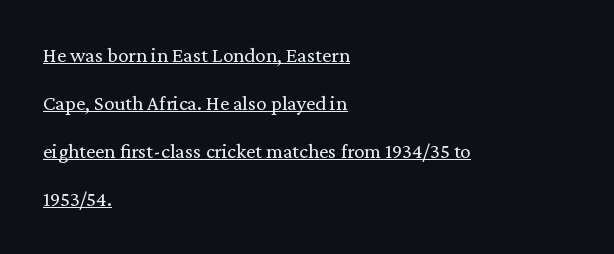
The letterforms sit shoulder to shoulder at normal distance. Notice how the stems are strictly vertical — no italics here. Bold? No — there's no thickening of the strokes. The lines are quadded left. Notice how a bar underscores the lettering throughout. In terms of leading, this rendering errs on the spacious side.
